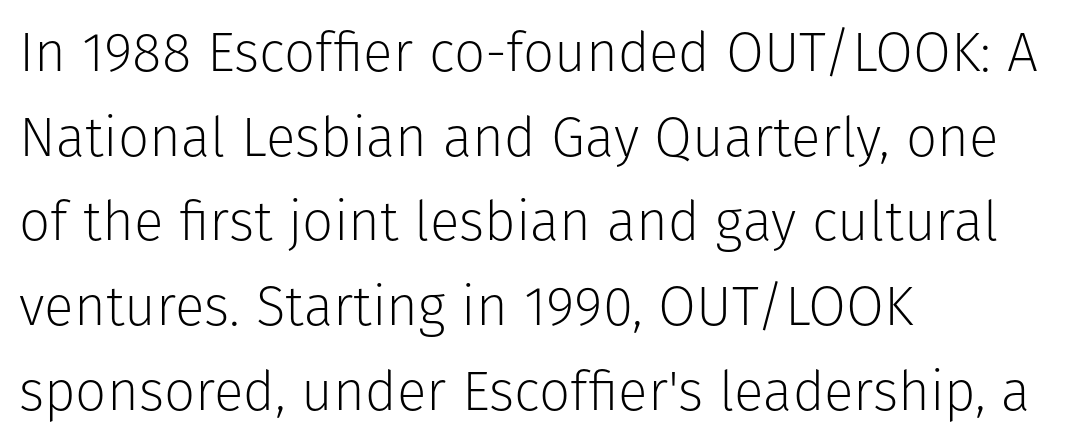
Q: Is the text bold? A: No.
Q: Is the text italic (slanted)? A: No, it is upright.
Q: Is the typeface a serif or a sans-serif typeface? A: Sans-serif.
Q: Is the text underlined? A: No.
Q: How is the paragraph aligned? A: Left-aligned.
Q: Is the spacing between letters normal or unusually wide? A: Normal.
Q: Is the spacing between lines tight, normal or loose? A: Normal.
Q: Width (condensed, normal, or wide)? A: Normal.
Q: Stroke contrast? A: Low.
Q: x-height? A: Medium.
Q: Monospaced? A: No.
